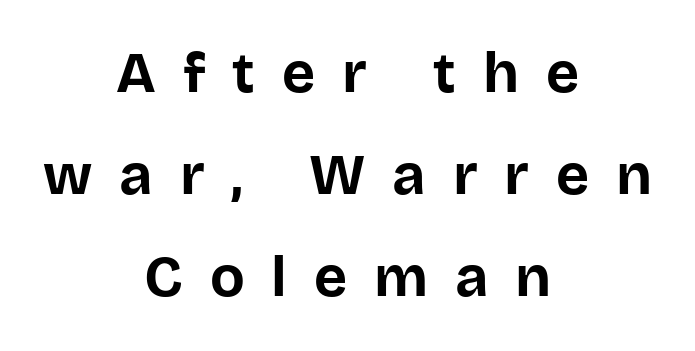
{"serif": "no", "italic": "no", "bold": "yes", "weight": "bold", "width": "normal", "stroke_contrast": "low", "x_height": "large", "monospaced": "no", "underline": "no", "align": "center", "line_spacing_ratio": 1.79, "letter_spacing": "wide", "letter_spacing_em": 0.47, "glyph_px": 57}
